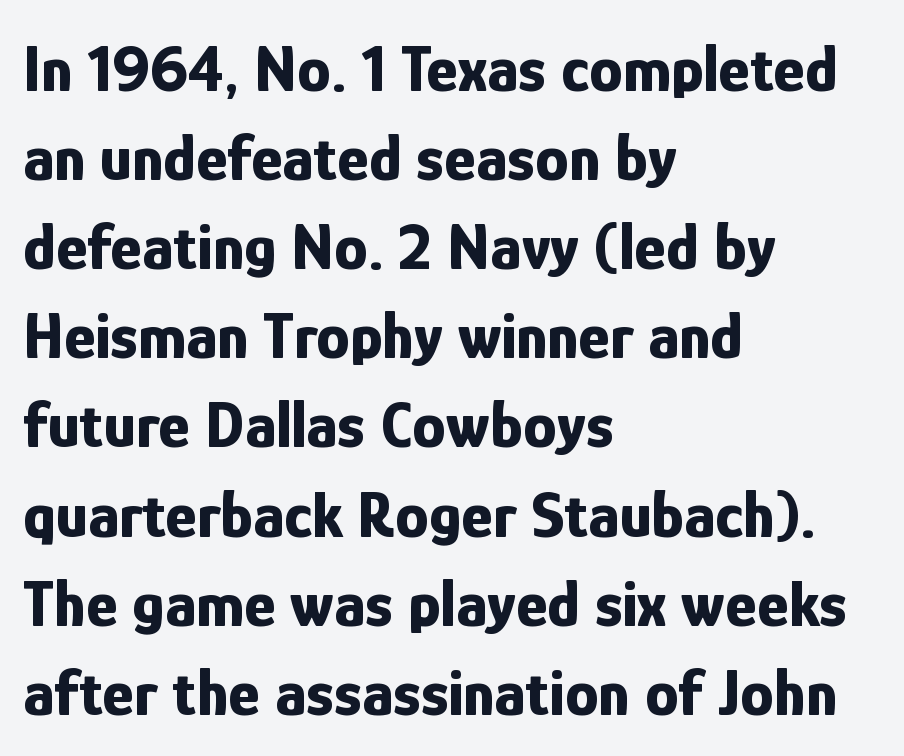
Rendered with straight, roman letterforms. Honestly, there is no underline to notice here at all. The designer left line spacing at the default. Weight: bold. Honestly, the letter spacing is just normal — you wouldn't notice it. Left-aligned paragraph, ragged on the right.
